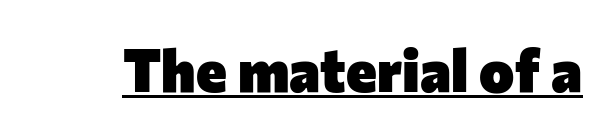
{"serif": "no", "italic": "no", "bold": "yes", "weight": "heavy", "width": "normal", "stroke_contrast": "low", "x_height": "medium", "monospaced": "no", "underline": "yes", "letter_spacing": "normal", "letter_spacing_em": 0.0, "glyph_px": 59}
